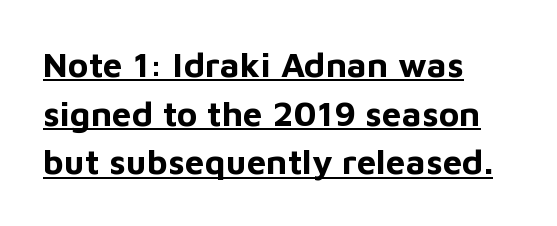
Q: Is the text bold? A: Yes.
Q: Is the text italic (slanted)? A: No, it is upright.
Q: Is the typeface a serif or a sans-serif typeface? A: Sans-serif.
Q: Is the text underlined? A: Yes.
Q: How is the paragraph aligned? A: Left-aligned.
Q: Is the spacing between letters normal or unusually wide? A: Normal.
Q: Is the spacing between lines tight, normal or loose? A: Normal.
Q: Width (condensed, normal, or wide)? A: Normal.
Q: Stroke contrast? A: Low.
Q: x-height? A: Medium.
Q: Monospaced? A: No.
